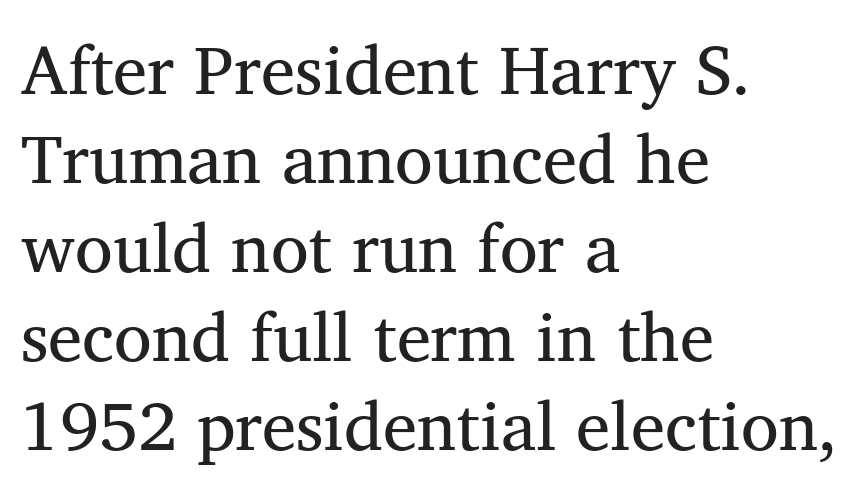
{"serif": "yes", "bold": "no", "weight": "regular", "width": "normal", "stroke_contrast": "medium", "x_height": "medium", "monospaced": "no", "underline": "no", "align": "left", "line_spacing": "normal", "line_spacing_ratio": 1.29, "letter_spacing": "normal", "letter_spacing_em": 0.0, "glyph_px": 69}
